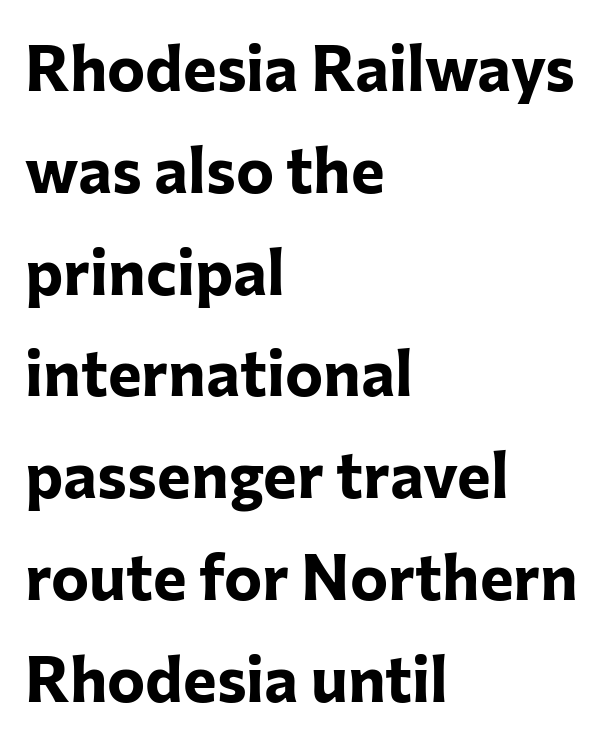
Q: Is the text bold? A: Yes.
Q: Is the text italic (slanted)? A: No, it is upright.
Q: Is the typeface a serif or a sans-serif typeface? A: Sans-serif.
Q: Is the text underlined? A: No.
Q: How is the paragraph aligned? A: Left-aligned.
Q: Is the spacing between letters normal or unusually wide? A: Normal.
Q: Is the spacing between lines tight, normal or loose? A: Normal.
Q: Width (condensed, normal, or wide)? A: Normal.
Q: Stroke contrast? A: Low.
Q: x-height? A: Medium.
Q: Monospaced? A: No.
